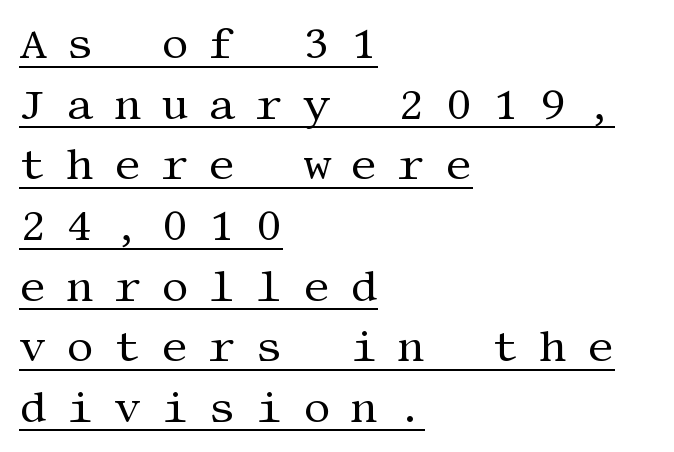
The image shows 43 px regular-weight serif type, upright; set left-aligned, normal line spacing (1.41x), unusually wide letter spacing (+0.46 em), underlined; medium stroke contrast and a large x-height.
